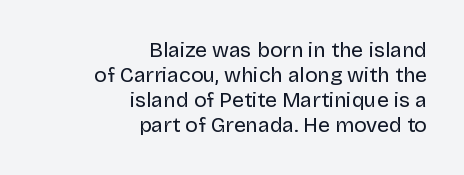
The image shows 21 px text type, upright; set right-aligned, line spacing 1.19x, normal letter spacing, not underlined.
